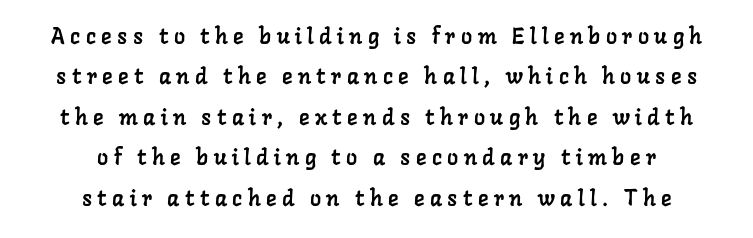
Q: Is the text underlined? A: No.
Q: How is the paragraph aligned? A: Centered.
Q: Is the spacing between letters normal or unusually wide? A: Unusually wide.
